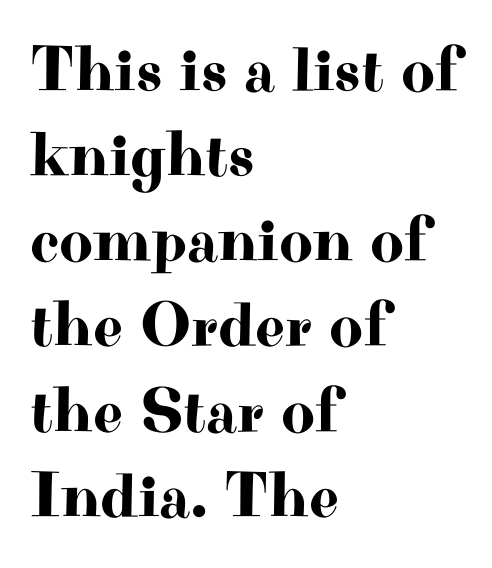
{"serif": "yes", "italic": "no", "width": "wide", "stroke_contrast": "high", "x_height": "small", "monospaced": "no", "underline": "no", "align": "left", "line_spacing": "normal", "line_spacing_ratio": 1.31, "letter_spacing": "normal", "letter_spacing_em": 0.0, "glyph_px": 65}
